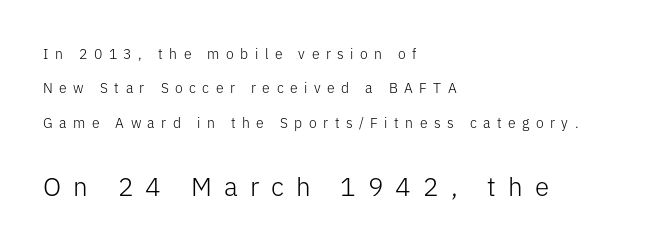
Q: Is the text bold? A: No.
Q: Is the text italic (slanted)? A: No, it is upright.
Q: Is the text underlined? A: No.
Q: How is the paragraph aligned? A: Left-aligned.
Q: Is the spacing between letters normal or unusually wide? A: Unusually wide.
Q: Is the spacing between lines tight, normal or loose? A: Loose.
Q: Which block of text is set in a larger size, the first (top) or the second (bottom)? A: The second (bottom) one.
